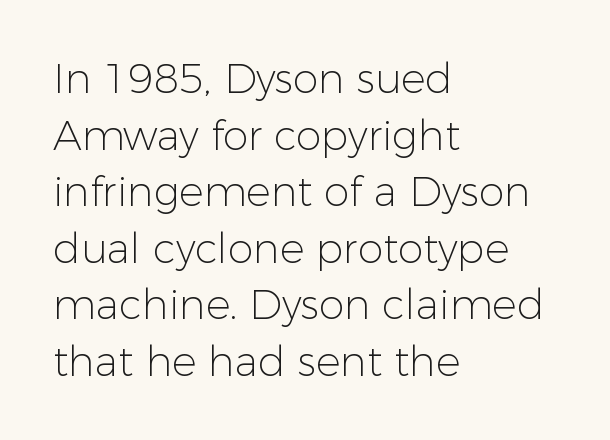
Q: Is the text bold? A: No.
Q: Is the text italic (slanted)? A: No, it is upright.
Q: Is the typeface a serif or a sans-serif typeface? A: Sans-serif.
Q: Is the text underlined? A: No.
Q: How is the paragraph aligned? A: Left-aligned.
Q: Is the spacing between letters normal or unusually wide? A: Normal.
Q: Is the spacing between lines tight, normal or loose? A: Normal.
Q: Width (condensed, normal, or wide)? A: Normal.
Q: Stroke contrast? A: Low.
Q: x-height? A: Medium.
Q: Monospaced? A: No.
